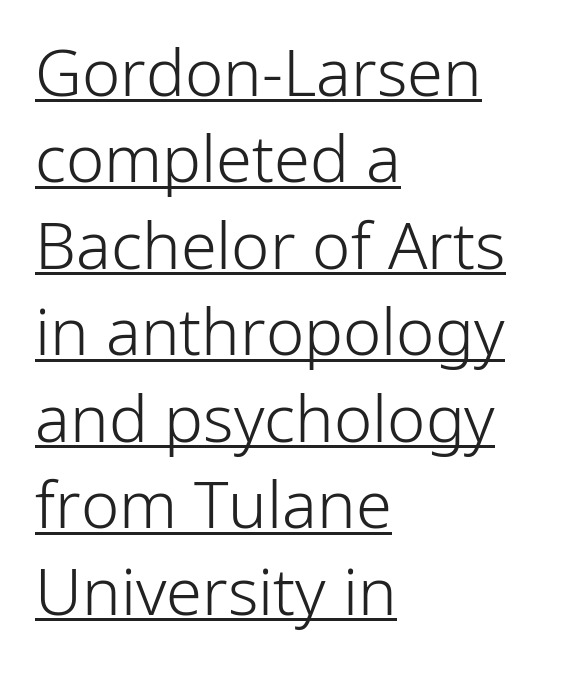
Q: Is the text bold? A: No.
Q: Is the text italic (slanted)? A: No, it is upright.
Q: Is the typeface a serif or a sans-serif typeface? A: Sans-serif.
Q: Is the text underlined? A: Yes.
Q: How is the paragraph aligned? A: Left-aligned.
Q: Is the spacing between letters normal or unusually wide? A: Normal.
Q: Is the spacing between lines tight, normal or loose? A: Normal.
Q: Width (condensed, normal, or wide)? A: Normal.
Q: Stroke contrast? A: Low.
Q: x-height? A: Medium.
Q: Monospaced? A: No.
